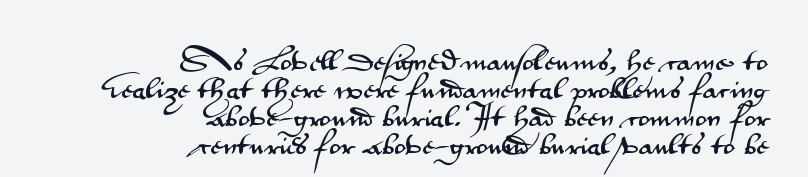
Q: Is the text italic (slanted)? A: Yes.
Q: Is the text underlined? A: No.
Q: How is the paragraph aligned? A: Right-aligned.
Q: Is the spacing between letters normal or unusually wide? A: Normal.
